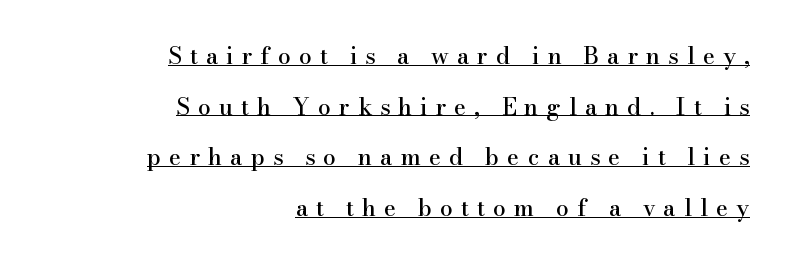
Q: Is the text italic (slanted)? A: No, it is upright.
Q: Is the text underlined? A: Yes.
Q: How is the paragraph aligned? A: Right-aligned.
Q: Is the spacing between letters normal or unusually wide? A: Unusually wide.
Q: Is the spacing between lines tight, normal or loose? A: Loose.
